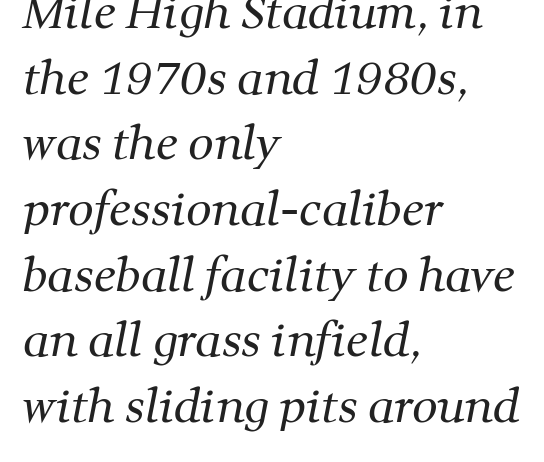
The image shows 45 px regular-weight serif type; set left-aligned, normal line spacing (1.46x), normal letter spacing, not underlined; medium stroke contrast and a medium x-height.
